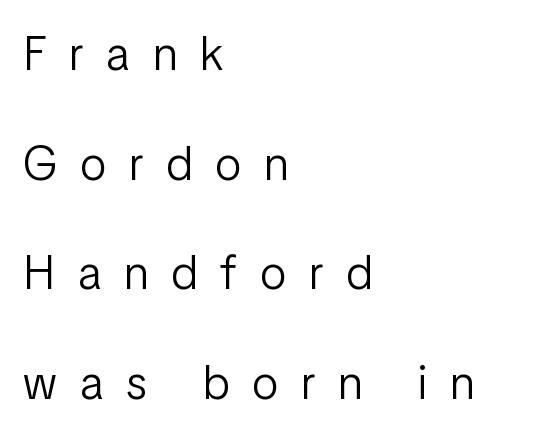
{"serif": "no", "italic": "no", "bold": "no", "weight": "light", "width": "condensed", "stroke_contrast": "low", "x_height": "medium", "monospaced": "no", "underline": "no", "align": "left", "line_spacing": "loose", "line_spacing_ratio": 2.33, "letter_spacing": "wide", "letter_spacing_em": 0.49, "glyph_px": 47}
